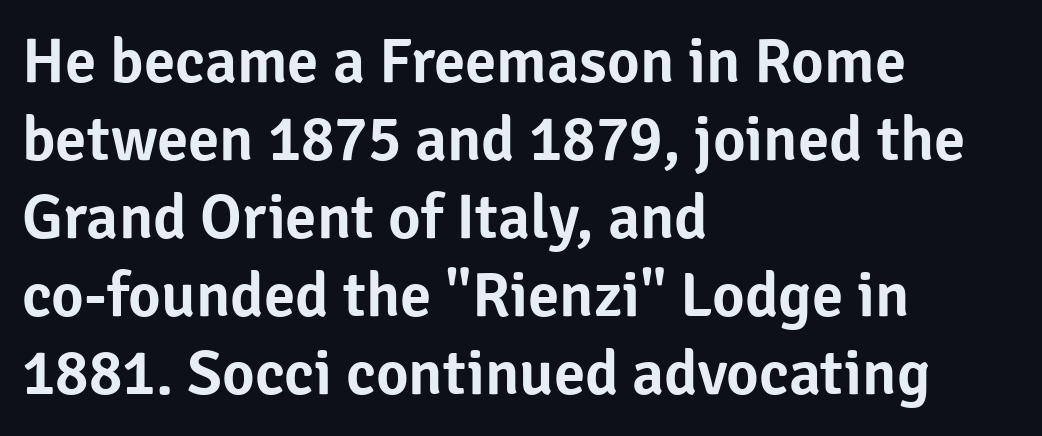
Q: Is the text italic (slanted)? A: No, it is upright.
Q: Is the typeface a serif or a sans-serif typeface? A: Sans-serif.
Q: Is the text underlined? A: No.
Q: How is the paragraph aligned? A: Left-aligned.
Q: Is the spacing between letters normal or unusually wide? A: Normal.
Q: Width (condensed, normal, or wide)? A: Normal.
Q: Stroke contrast? A: Low.
Q: x-height? A: Medium.
Q: Monospaced? A: No.
